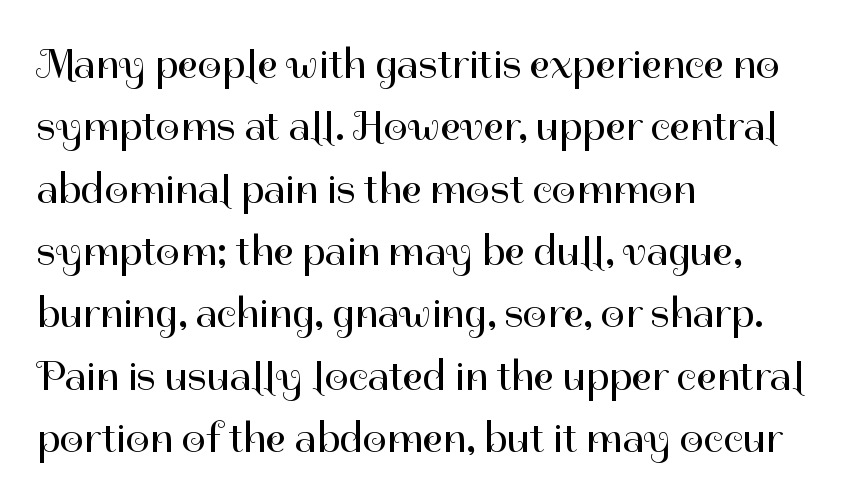
The image shows 43 px regular-weight sans-serif type, upright; set left-aligned, normal line spacing (1.45x), normal letter spacing, not underlined; high stroke contrast and a medium x-height.
